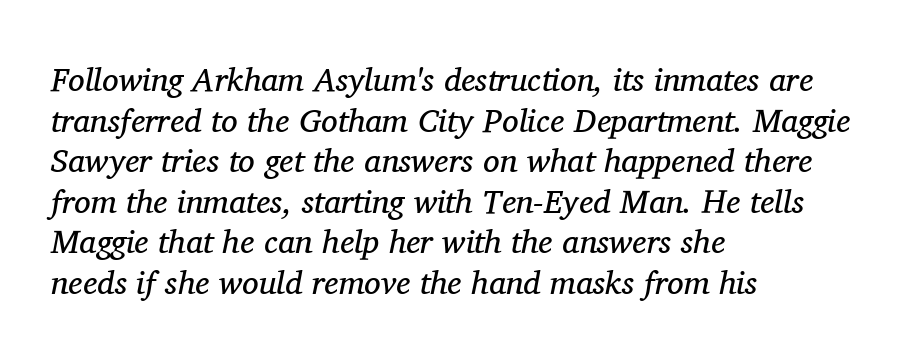
{"serif": "yes", "italic": "yes", "lean": "right", "slant_degrees": 11, "bold": "no", "weight": "regular", "width": "normal", "stroke_contrast": "medium", "x_height": "medium", "monospaced": "no", "underline": "no", "align": "left", "line_spacing_ratio": 1.23, "letter_spacing": "normal", "letter_spacing_em": 0.0, "glyph_px": 33}
